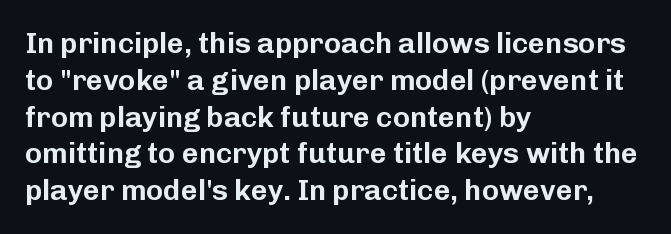
The image shows 29 px sans-serif type, upright; set left-aligned, normal line spacing (1.27x), normal letter spacing, not underlined; low stroke contrast and a medium x-height.
